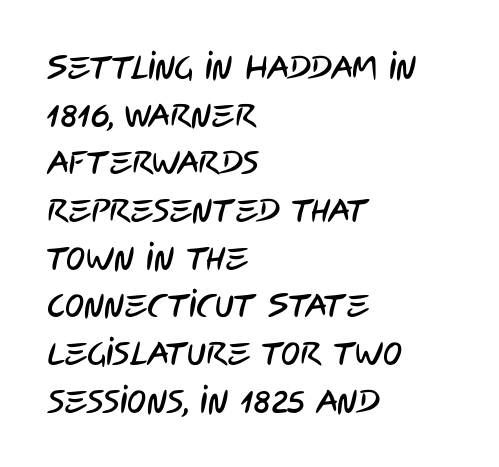
{"serif": "no", "width": "condensed", "stroke_contrast": "low", "x_height": "large", "monospaced": "no", "underline": "no", "align": "left", "line_spacing": "normal", "line_spacing_ratio": 1.49, "letter_spacing": "normal", "letter_spacing_em": 0.0, "glyph_px": 32}
